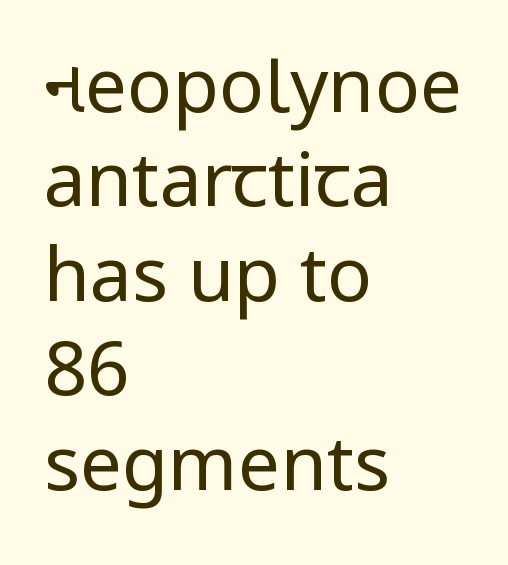
{"serif": "no", "italic": "no", "bold": "no", "weight": "regular", "width": "condensed", "stroke_contrast": "low", "underline": "no", "align": "left", "line_spacing": "normal", "line_spacing_ratio": 1.26, "letter_spacing": "normal", "letter_spacing_em": 0.0, "glyph_px": 75}
